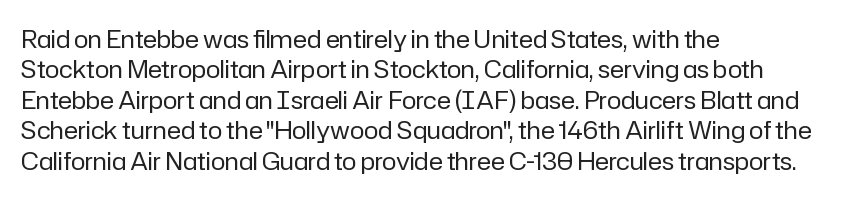
Q: Is the text bold? A: No.
Q: Is the text italic (slanted)? A: No, it is upright.
Q: Is the text underlined? A: No.
Q: How is the paragraph aligned? A: Left-aligned.
Q: Is the spacing between letters normal or unusually wide? A: Normal.
Q: Is the spacing between lines tight, normal or loose? A: Normal.
